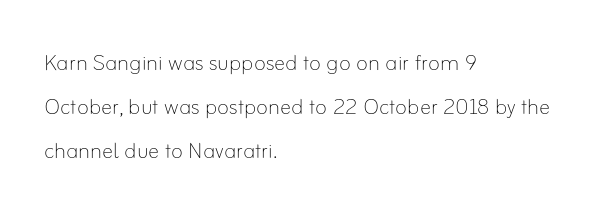
Italic? Not at all — the glyphs are vertical. Just letters on the line, the space beneath them empty. Typeset ragged right — the left edge is the straight one. In terms of leading, this rendering sits right in the middle. Nothing heavy about these letters — not bold at all.
